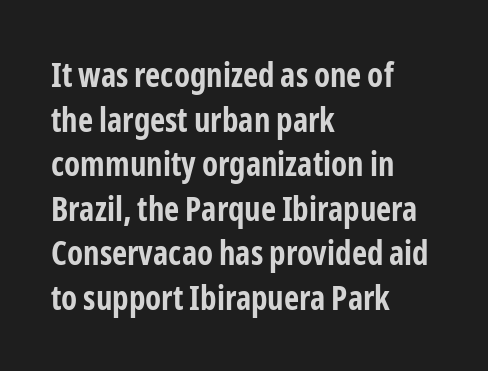
Q: Is the text bold? A: Yes.
Q: Is the text italic (slanted)? A: No, it is upright.
Q: Is the typeface a serif or a sans-serif typeface? A: Sans-serif.
Q: Is the text underlined? A: No.
Q: How is the paragraph aligned? A: Left-aligned.
Q: Is the spacing between letters normal or unusually wide? A: Normal.
Q: Is the spacing between lines tight, normal or loose? A: Normal.
Q: Width (condensed, normal, or wide)? A: Condensed.
Q: Stroke contrast? A: Low.
Q: x-height? A: Medium.
Q: Monospaced? A: No.
